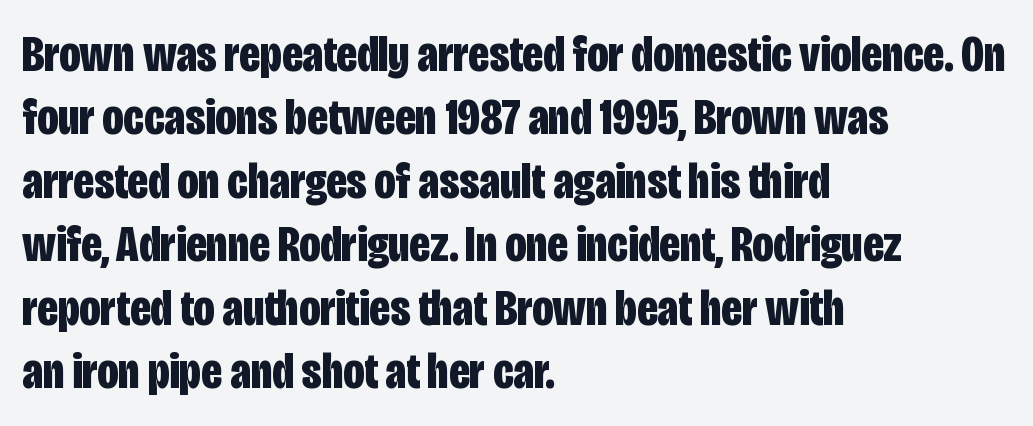
The image shows 52 px bold, condensed sans-serif type, upright; set left-aligned, line spacing 1.22x, normal letter spacing, not underlined; low stroke contrast and a large x-height.
